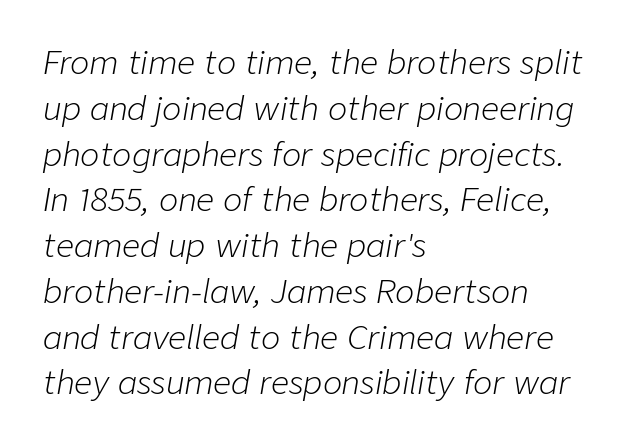
The rendering anchors every line to the left-hand side. Words float on clear page, feet unadorned. The rendering uses a moderate line-height, typical for paragraphs. How are the letters spaced? Ordinarily, with no added tracking. Summary of weight: not heavy and not bold.
